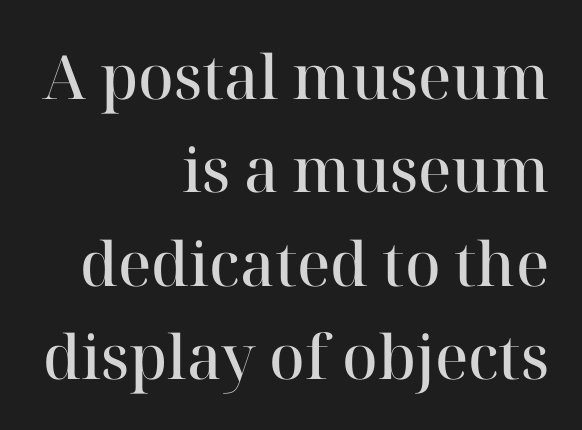
Q: Is the text bold? A: Semi-bold.
Q: Is the text italic (slanted)? A: No, it is upright.
Q: Is the typeface a serif or a sans-serif typeface? A: Serif.
Q: Is the text underlined? A: No.
Q: How is the paragraph aligned? A: Right-aligned.
Q: Is the spacing between letters normal or unusually wide? A: Normal.
Q: Is the spacing between lines tight, normal or loose? A: Normal.
Q: Width (condensed, normal, or wide)? A: Normal.
Q: Stroke contrast? A: High.
Q: x-height? A: Medium.
Q: Monospaced? A: No.
